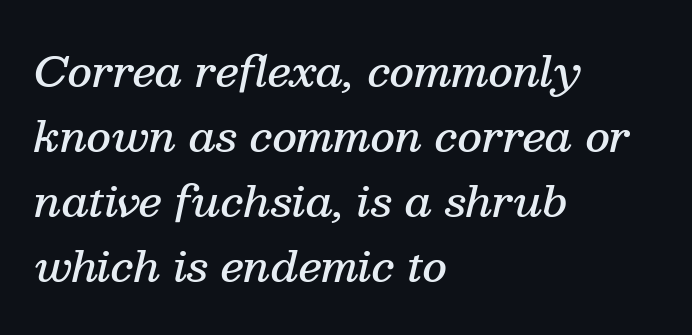
{"serif": "yes", "italic": "yes", "lean": "right", "slant_degrees": 13, "bold": "semi", "weight": "semibold", "width": "normal", "stroke_contrast": "medium", "x_height": "medium", "monospaced": "no", "underline": "no", "align": "left", "line_spacing": "normal", "line_spacing_ratio": 1.55, "letter_spacing": "normal", "letter_spacing_em": 0.0, "glyph_px": 42}
